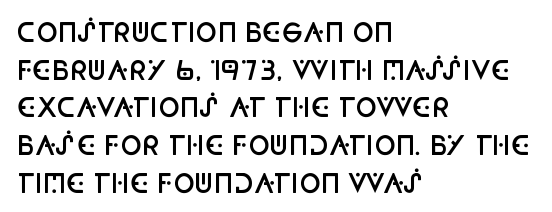
Q: Is the text bold? A: Semi-bold.
Q: Is the text italic (slanted)? A: No, it is upright.
Q: Is the text underlined? A: No.
Q: How is the paragraph aligned? A: Left-aligned.
Q: Is the spacing between letters normal or unusually wide? A: Normal.
Q: Is the spacing between lines tight, normal or loose? A: Normal.
